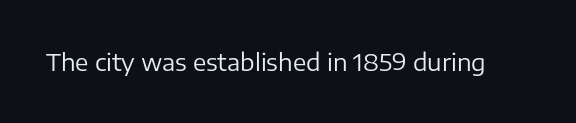
The image shows 24 px text type, upright; set normal letter spacing, not underlined.
